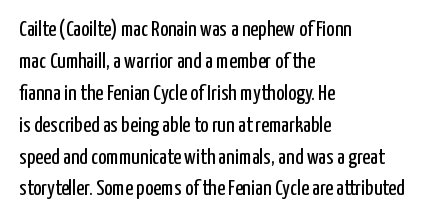
The image shows 22 px text type, upright; set left-aligned, normal line spacing (1.45x), normal letter spacing, not underlined.
